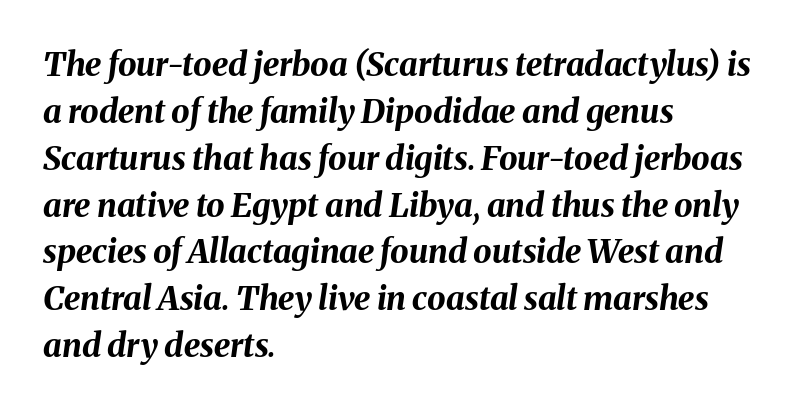
Q: Is the text bold? A: Yes.
Q: Is the text italic (slanted)? A: Yes, it leans right by about 8 degrees.
Q: Is the text underlined? A: No.
Q: How is the paragraph aligned? A: Left-aligned.
Q: Is the spacing between letters normal or unusually wide? A: Normal.
Q: Is the spacing between lines tight, normal or loose? A: Normal.
Q: Width (condensed, normal, or wide)? A: Normal.
Q: Stroke contrast? A: Medium.
Q: x-height? A: Medium.
Q: Monospaced? A: No.
